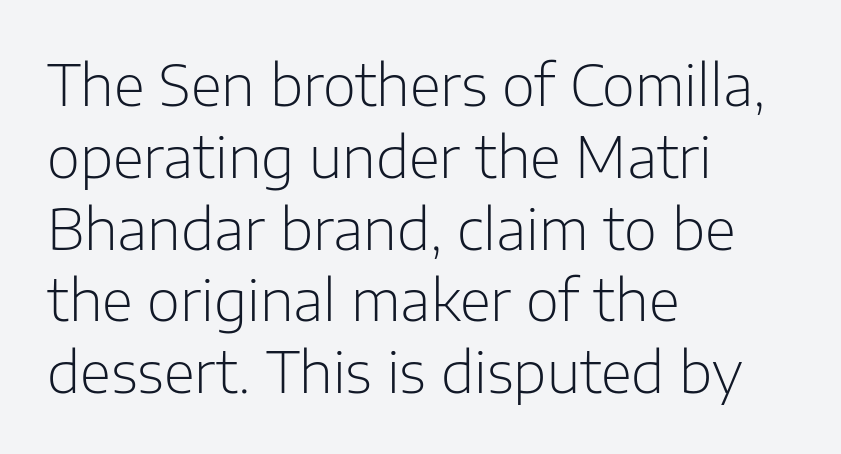
Q: Is the text bold? A: No.
Q: Is the text italic (slanted)? A: No, it is upright.
Q: Is the typeface a serif or a sans-serif typeface? A: Sans-serif.
Q: Is the text underlined? A: No.
Q: How is the paragraph aligned? A: Left-aligned.
Q: Is the spacing between letters normal or unusually wide? A: Normal.
Q: Is the spacing between lines tight, normal or loose? A: Normal.
Q: Width (condensed, normal, or wide)? A: Normal.
Q: Stroke contrast? A: Low.
Q: x-height? A: Medium.
Q: Monospaced? A: No.
